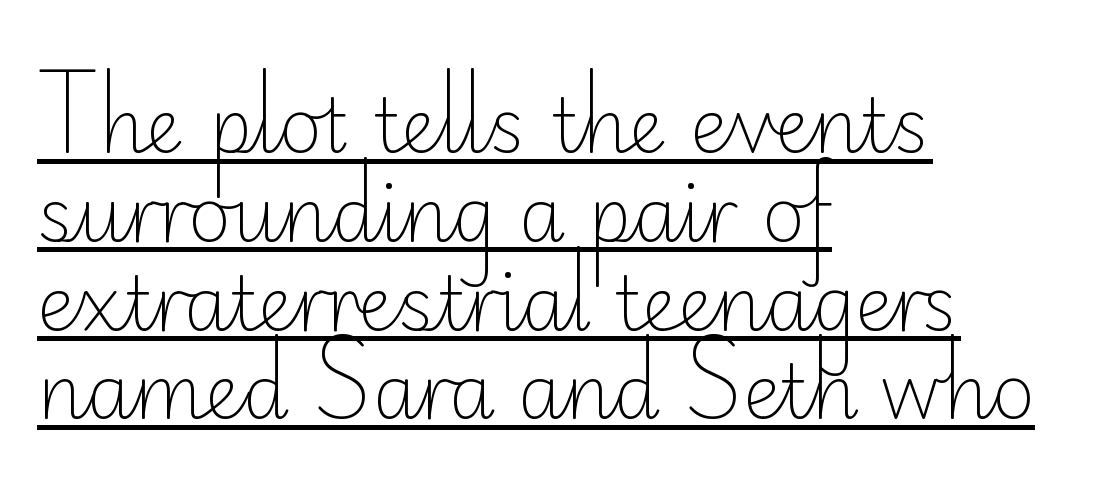
A light-to-regular cut is what we see here. Think of a printed novel: that variable character pitch is what you see here. Does extra space separate the letters? No, they use regular spacing. I'd call this a sans setting — the letters go barefoot. Every stem runs plumb, perpendicular to the baseline.
